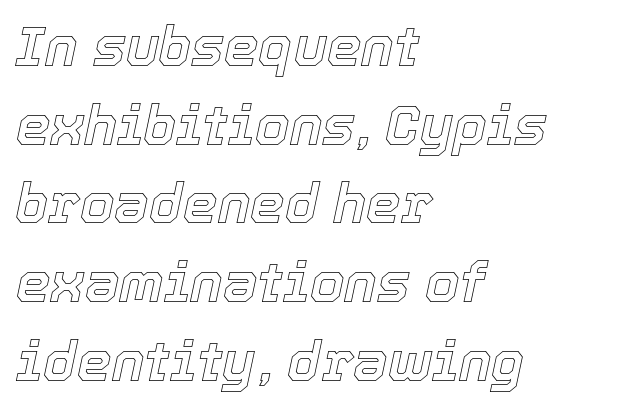
{"italic": "yes", "lean": "right", "slant_degrees": 12, "width": "normal", "x_height": "medium", "monospaced": "no", "underline": "no", "align": "left", "line_spacing": "normal", "line_spacing_ratio": 1.43, "letter_spacing": "normal", "letter_spacing_em": 0.0, "glyph_px": 55}
